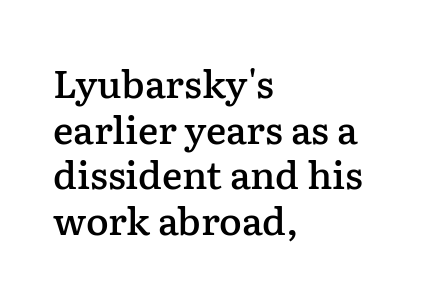
Does the lettering tilt? It doesn't — this is upright. Typographically, this falls in the serif category. In terms of letterspacing, this is plain default setting. The sample has been set in demibold, a notch under bold. A clean baseline with only descenders dipping below it. The passage shown is typed in a proportional face where columns would drift.
